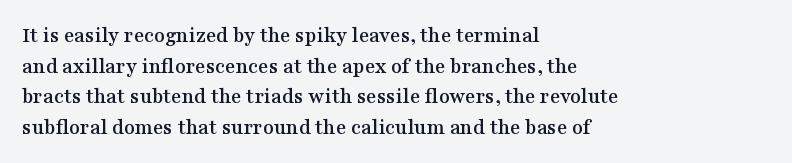
If you drew a line through each stem, it would be perfectly vertical. Honestly, the letter spacing is just normal — you wouldn't notice it. The words here are not underlined. Notice how the passage keeps a crisp vertical edge on the left only. Interline gaps are of average width in this sample.
